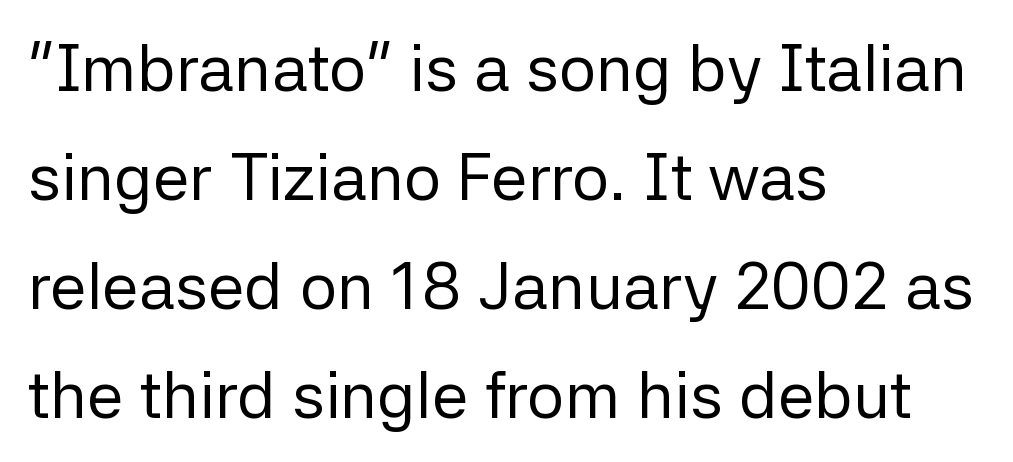
Q: Is the text bold? A: No.
Q: Is the text italic (slanted)? A: No, it is upright.
Q: Is the typeface a serif or a sans-serif typeface? A: Sans-serif.
Q: Is the text underlined? A: No.
Q: How is the paragraph aligned? A: Left-aligned.
Q: Is the spacing between letters normal or unusually wide? A: Normal.
Q: Is the spacing between lines tight, normal or loose? A: Normal.
Q: Width (condensed, normal, or wide)? A: Normal.
Q: Stroke contrast? A: Low.
Q: x-height? A: Medium.
Q: Monospaced? A: No.
